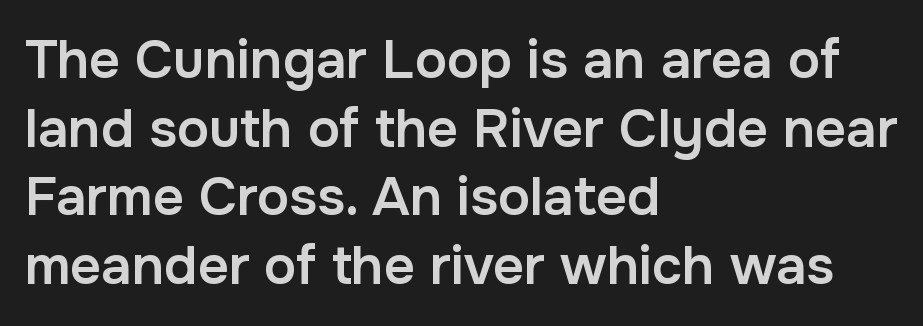
The paragraph shown leans on its left margin. Is this a fixed-width face? No — the glyphs have proportional, varying widths. Baseline-to-baseline distance is the conventional proportion of letter height. Unlike italic type, these characters show no tilt at all. Strokes here are thickened, but only to semibold level.
